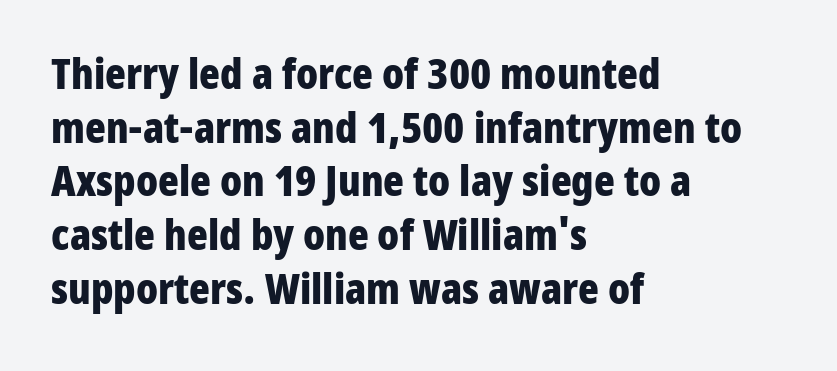
{"serif": "no", "italic": "no", "bold": "yes", "weight": "bold", "width": "condensed", "stroke_contrast": "low", "x_height": "medium", "monospaced": "no", "underline": "no", "align": "left", "line_spacing": "normal", "line_spacing_ratio": 1.25, "letter_spacing": "normal", "letter_spacing_em": 0.0, "glyph_px": 43}
